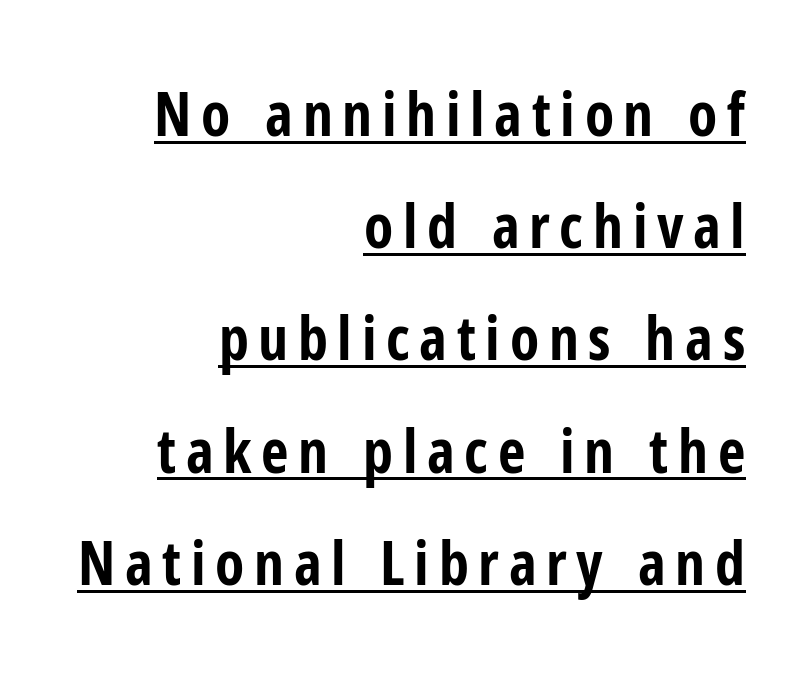
The image shows 60 px bold, condensed sans-serif type, upright; set right-aligned, line spacing 1.87x, underlined; low stroke contrast and a medium x-height.
